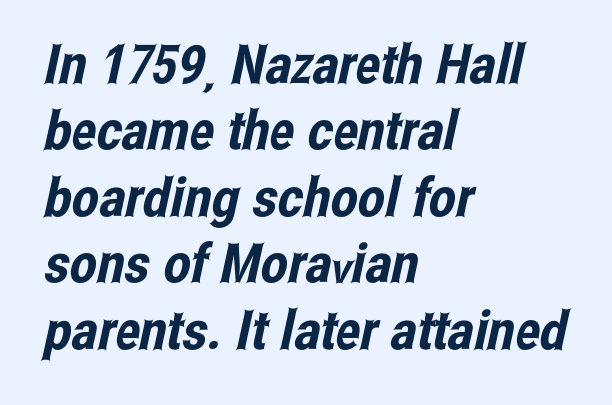
Stroke terminals: plain, sans-serif. Looks like regular typesetting: each glyph gets only the width it needs. A bare baseline throughout the passage. Line starts are locked; line ends wander. Honestly, the letter spacing is just normal — you wouldn't notice it.
